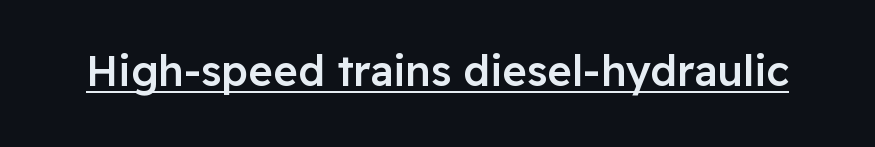
You could not count columns in this text — the font is proportionally spaced. Look at the bottom of the vertical strokes: they stop flat, with no serifs. Does the lettering tilt? It doesn't — this is upright. The sample's only ornament is a line tracing under the words. There is no visible air inserted between adjacent glyphs.
